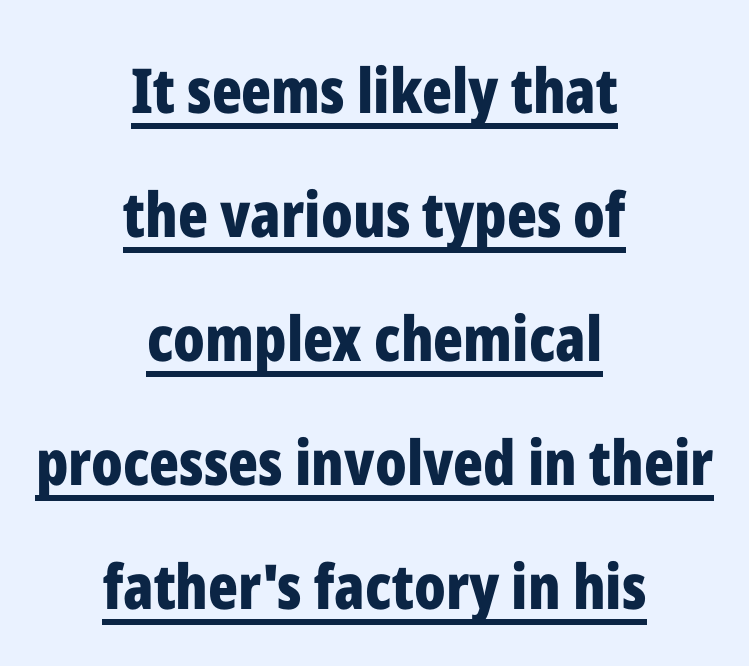
The rendering uses natural spacing where letterforms have individual widths. In terms of posture, this sample is upright. Letterform terminals end flat and unadorned throughout the passage. Does the weight exceed regular? Yes, all the way to bold.
